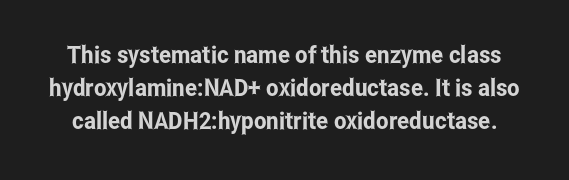
The image shows 24 px text type, upright; set normal line spacing (1.37x), normal letter spacing, not underlined.
